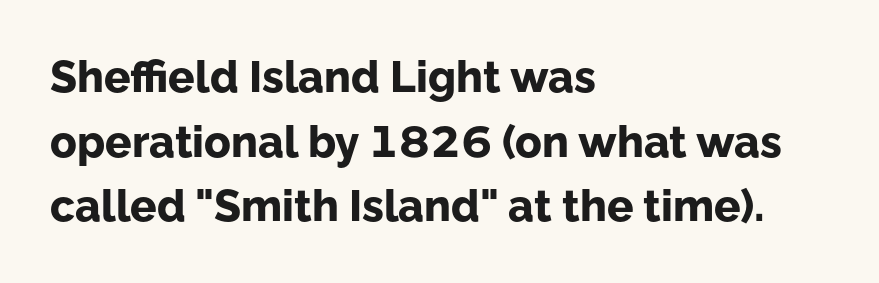
Spacing verdict: proportional, widths tailored to each character. Baseline-to-baseline distance is the conventional proportion of letter height. Is this a sans? Yes — the strokes have no serifs. A clean baseline with only descenders dipping below it. Layout note: lines flush left. The characters look thick and weighty, a clear bold.
